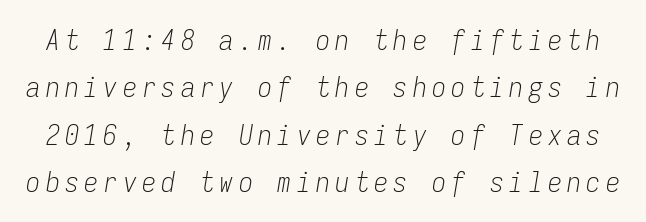
Q: Is the text bold? A: No.
Q: Is the text italic (slanted)? A: Yes, it leans right by about 9 degrees.
Q: Is the text underlined? A: No.
Q: Is the spacing between lines tight, normal or loose? A: Normal.
Q: Width (condensed, normal, or wide)? A: Condensed.
Q: Stroke contrast? A: Low.
Q: x-height? A: Medium.
Q: Monospaced? A: Yes.
